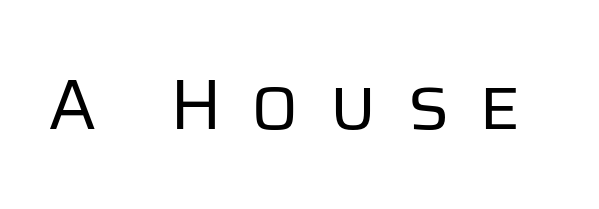
Unbolded letterforms with no extra heft. A typesetter would call this proportional, since set widths differ per character. Underlining? Definitely not there. This rendering widens character spacing well past its baseline value.
